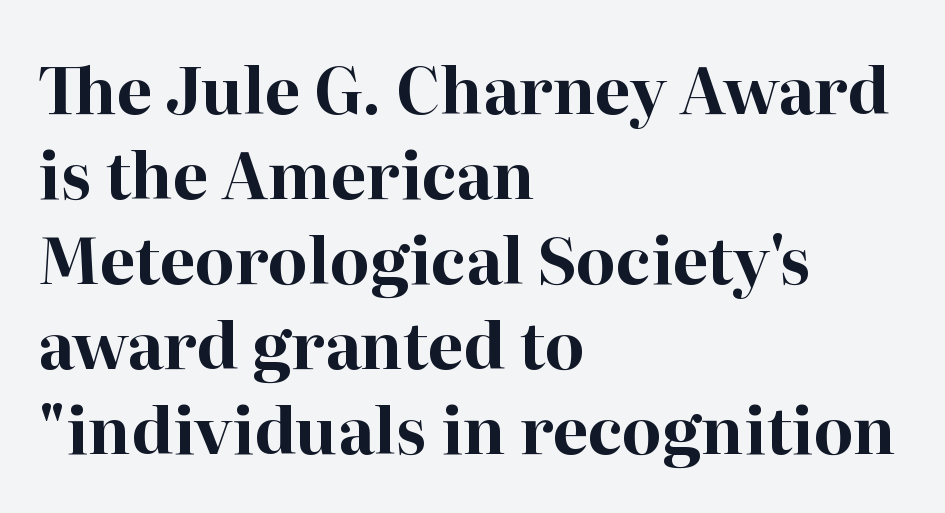
Q: Is the text bold? A: Yes.
Q: Is the text italic (slanted)? A: No, it is upright.
Q: Is the typeface a serif or a sans-serif typeface? A: Serif.
Q: Is the text underlined? A: No.
Q: How is the paragraph aligned? A: Left-aligned.
Q: Is the spacing between letters normal or unusually wide? A: Normal.
Q: Is the spacing between lines tight, normal or loose? A: Normal.
Q: Width (condensed, normal, or wide)? A: Normal.
Q: Stroke contrast? A: High.
Q: x-height? A: Medium.
Q: Monospaced? A: No.
